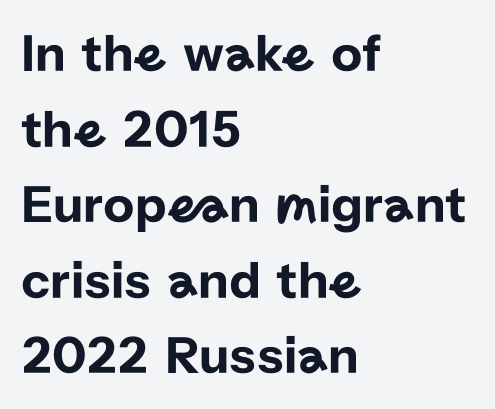
The image shows 54 px sans-serif type, upright; set left-aligned, normal line spacing (1.4x), normal letter spacing, not underlined; low stroke contrast and a medium x-height.
